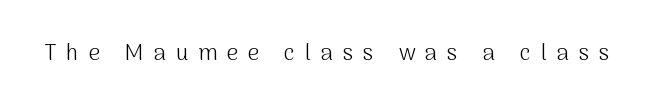
{"italic": "no", "bold": "no", "underline": "no", "letter_spacing": "wide", "letter_spacing_em": 0.45, "glyph_px": 22}
